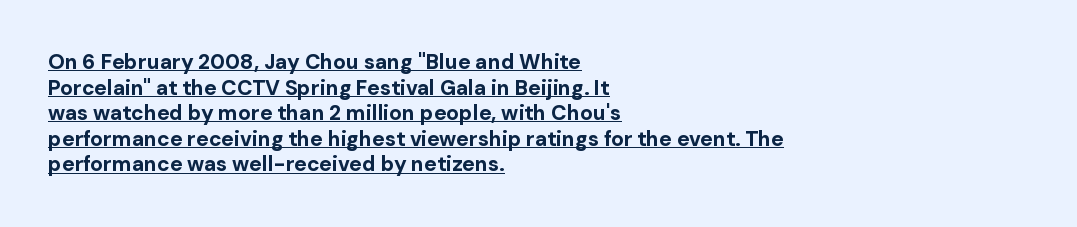
Q: Is the text bold? A: Yes.
Q: Is the text italic (slanted)? A: No, it is upright.
Q: Is the text underlined? A: Yes.
Q: How is the paragraph aligned? A: Left-aligned.
Q: Is the spacing between letters normal or unusually wide? A: Normal.
